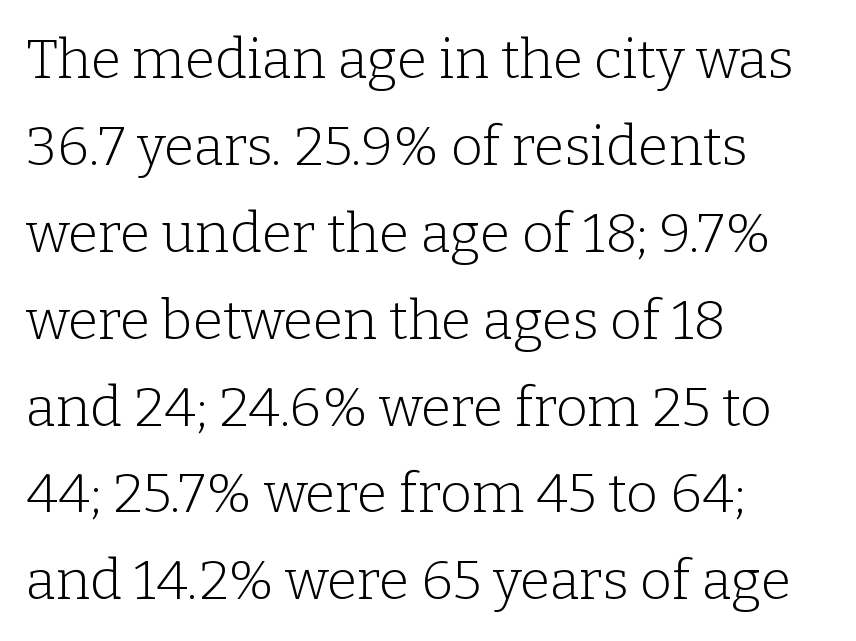
Q: Is the text bold? A: No.
Q: Is the text italic (slanted)? A: No, it is upright.
Q: Is the typeface a serif or a sans-serif typeface? A: Serif.
Q: Is the text underlined? A: No.
Q: How is the paragraph aligned? A: Left-aligned.
Q: Is the spacing between letters normal or unusually wide? A: Normal.
Q: Is the spacing between lines tight, normal or loose? A: Normal.
Q: Width (condensed, normal, or wide)? A: Normal.
Q: Stroke contrast? A: Low.
Q: x-height? A: Medium.
Q: Monospaced? A: No.
